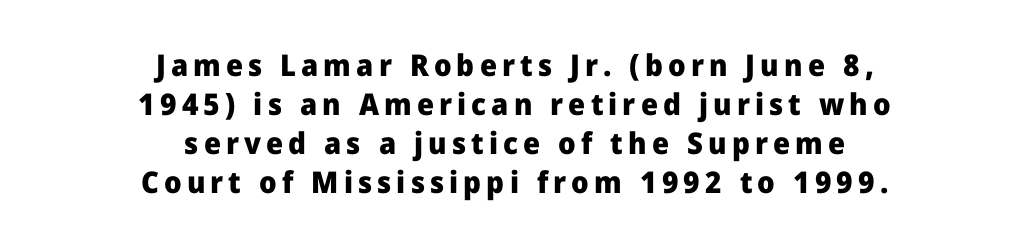
{"serif": "no", "italic": "no", "bold": "yes", "weight": "heavy", "width": "normal", "stroke_contrast": "low", "x_height": "medium", "monospaced": "no", "underline": "no", "align": "center", "line_spacing": "normal", "line_spacing_ratio": 1.3, "glyph_px": 30}
